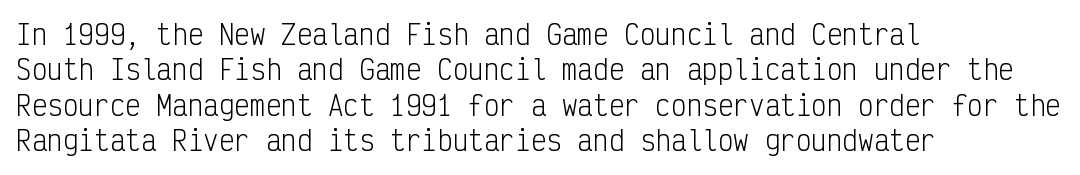
{"italic": "no", "bold": "no", "underline": "no", "align": "left", "line_spacing": "normal", "line_spacing_ratio": 1.36, "letter_spacing": "normal", "letter_spacing_em": 0.0, "glyph_px": 26}
